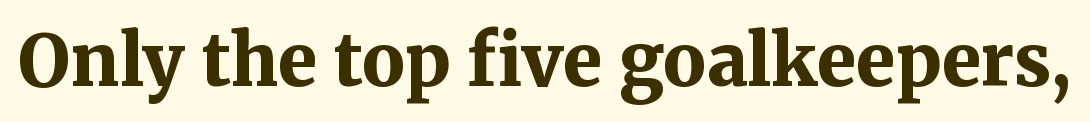
{"serif": "yes", "italic": "no", "bold": "yes", "weight": "bold", "width": "normal", "stroke_contrast": "medium", "x_height": "medium", "monospaced": "no", "underline": "no", "letter_spacing": "normal", "letter_spacing_em": 0.0, "glyph_px": 71}
